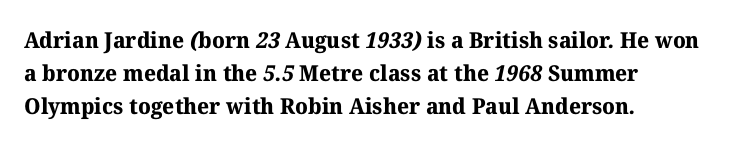
The image shows 22 px bold type; set left-aligned, normal line spacing (1.51x), normal letter spacing, not underlined.
